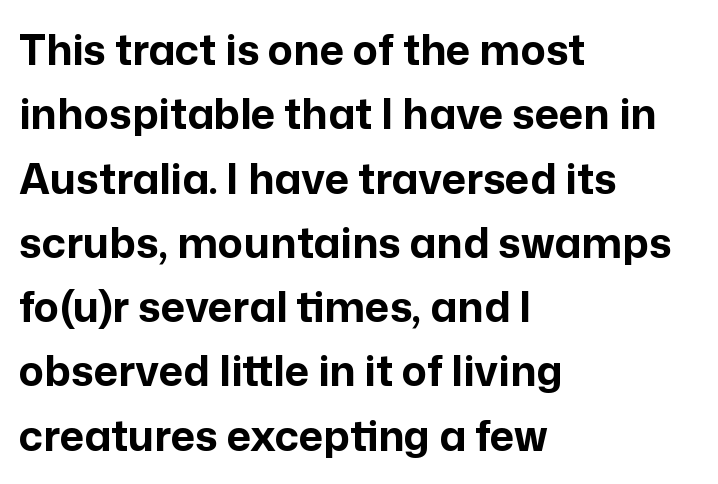
{"serif": "no", "italic": "no", "bold": "yes", "weight": "bold", "width": "normal", "stroke_contrast": "low", "x_height": "medium", "monospaced": "no", "underline": "no", "align": "left", "line_spacing": "normal", "line_spacing_ratio": 1.53, "letter_spacing": "normal", "letter_spacing_em": 0.0, "glyph_px": 42}
